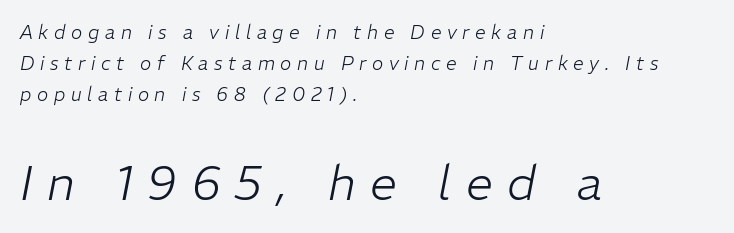
Underlining? Definitely not there. Stems here are at most as thick as an everyday book face. Each letter keeps its own natural width here, so spacing adapts to shape. Caption: upper text group reduced, lower text group enlarged.
